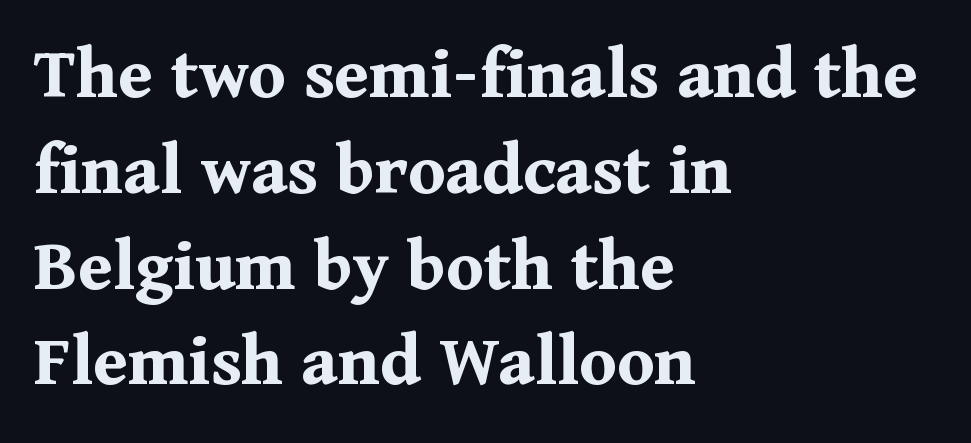
{"serif": "yes", "italic": "no", "bold": "yes", "weight": "bold", "width": "normal", "stroke_contrast": "medium", "x_height": "medium", "monospaced": "no", "underline": "no", "align": "left", "line_spacing": "normal", "line_spacing_ratio": 1.26, "letter_spacing": "normal", "letter_spacing_em": 0.0, "glyph_px": 76}
